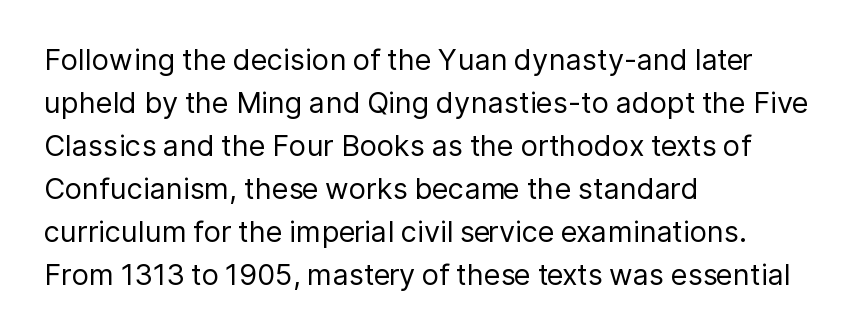
The image shows 29 px regular-weight sans-serif type, upright; set left-aligned, normal line spacing (1.48x), normal letter spacing, not underlined; low stroke contrast and a medium x-height.
